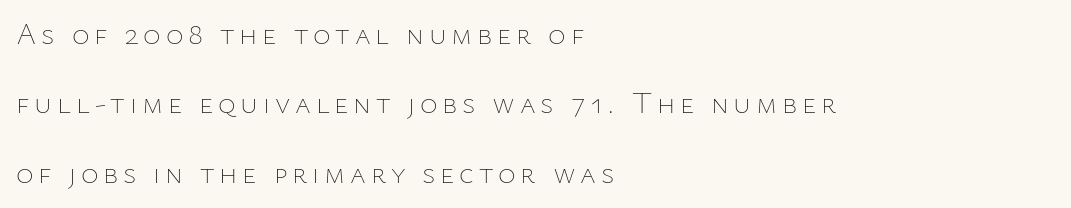
Q: Is the text bold? A: No.
Q: Is the text italic (slanted)? A: No, it is upright.
Q: Is the text underlined? A: No.
Q: How is the paragraph aligned? A: Left-aligned.
Q: Is the spacing between lines tight, normal or loose? A: Loose.
Q: Width (condensed, normal, or wide)? A: Normal.
Q: Stroke contrast? A: Low.
Q: x-height? A: Medium.
Q: Monospaced? A: No.
